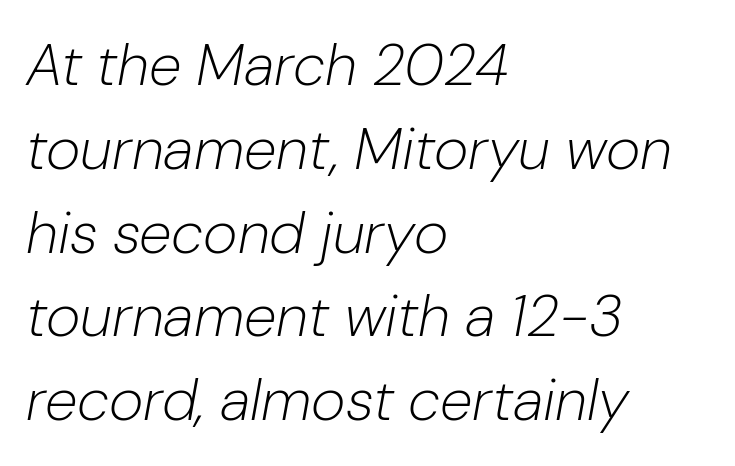
{"italic": "yes", "lean": "right", "slant_degrees": 10, "bold": "no", "weight": "light", "width": "normal", "stroke_contrast": "low", "x_height": "medium", "monospaced": "no", "underline": "no", "align": "left", "line_spacing": "normal", "line_spacing_ratio": 1.42, "letter_spacing": "normal", "letter_spacing_em": 0.0, "glyph_px": 59}
